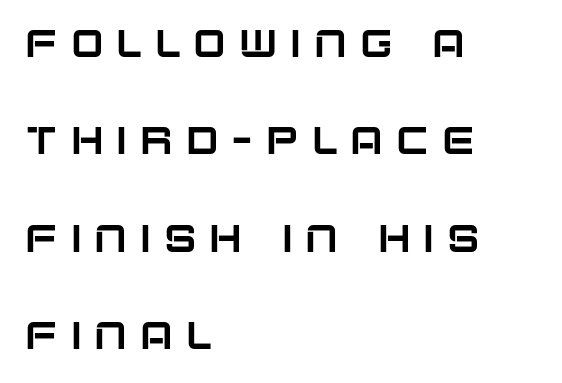
{"serif": "no", "italic": "no", "width": "normal", "stroke_contrast": "low", "x_height": "large", "monospaced": "no", "underline": "no", "align": "left", "line_spacing": "loose", "line_spacing_ratio": 2.5, "letter_spacing": "wide", "letter_spacing_em": 0.33, "glyph_px": 39}
